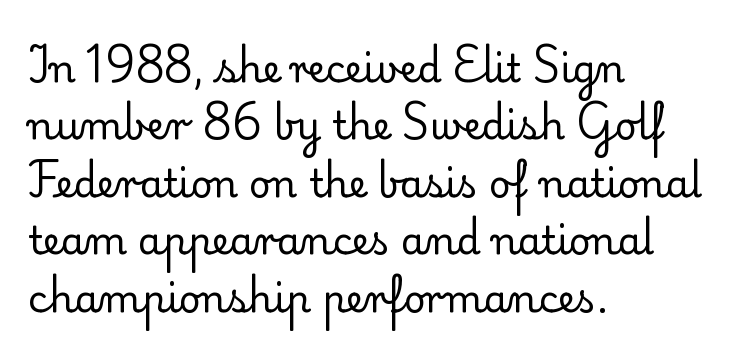
Q: Is the text bold? A: No.
Q: Is the text italic (slanted)? A: No, it is upright.
Q: Is the typeface a serif or a sans-serif typeface? A: Serif.
Q: Is the text underlined? A: No.
Q: How is the paragraph aligned? A: Left-aligned.
Q: Is the spacing between letters normal or unusually wide? A: Normal.
Q: Is the spacing between lines tight, normal or loose? A: Normal.
Q: Width (condensed, normal, or wide)? A: Normal.
Q: Stroke contrast? A: Low.
Q: x-height? A: Small.
Q: Monospaced? A: No.
